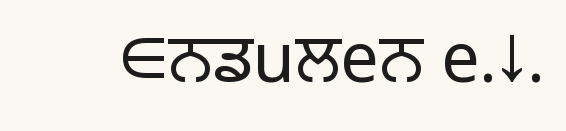
{"serif": "no", "italic": "no", "bold": "no", "weight": "light", "width": "normal", "stroke_contrast": "low", "x_height": "medium", "monospaced": "no", "underline": "no", "letter_spacing": "normal", "letter_spacing_em": 0.0, "glyph_px": 68}
